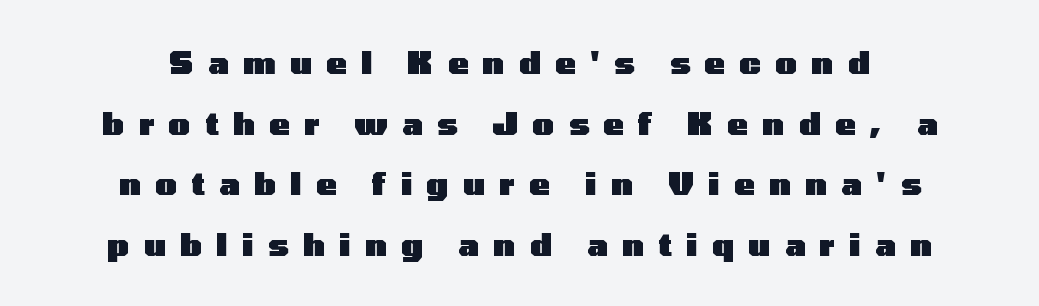
Heavy, bold letterforms. Line spacing here is loose. The letters advance in unequal steps, a hallmark of proportional type. Line starts and ends both wander, symmetrically. Nobody drew a line under any word here.
